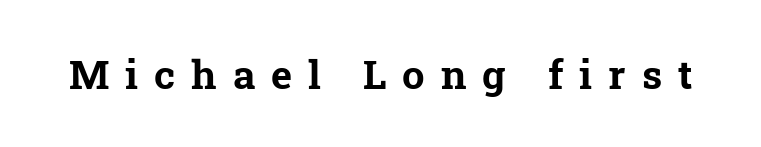
The image shows 40 px bold serif type; set unusually wide letter spacing (+0.4 em), not underlined; low stroke contrast and a medium x-height.
